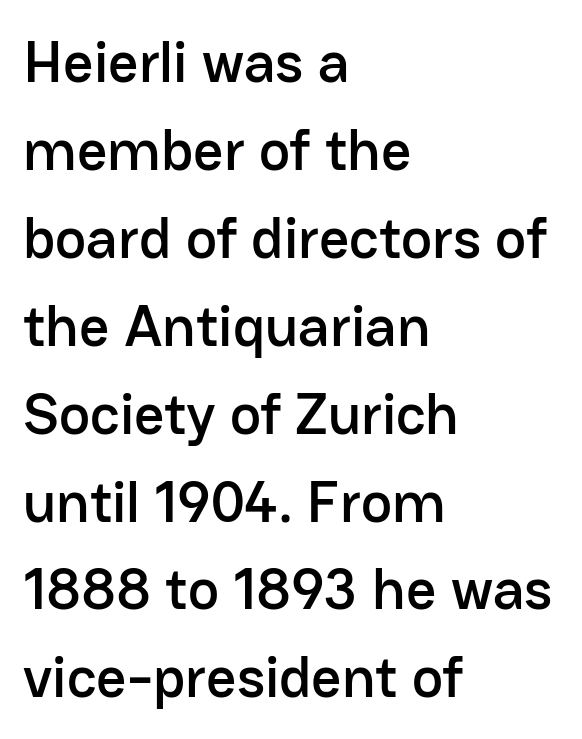
Descenders hang freely into open space. Normally led — the rows are evenly, conventionally spaced. Letter spacing: default. A classic flush-left, rag-right setting is used for this passage. Nope, not italic — everything's standing straight.
